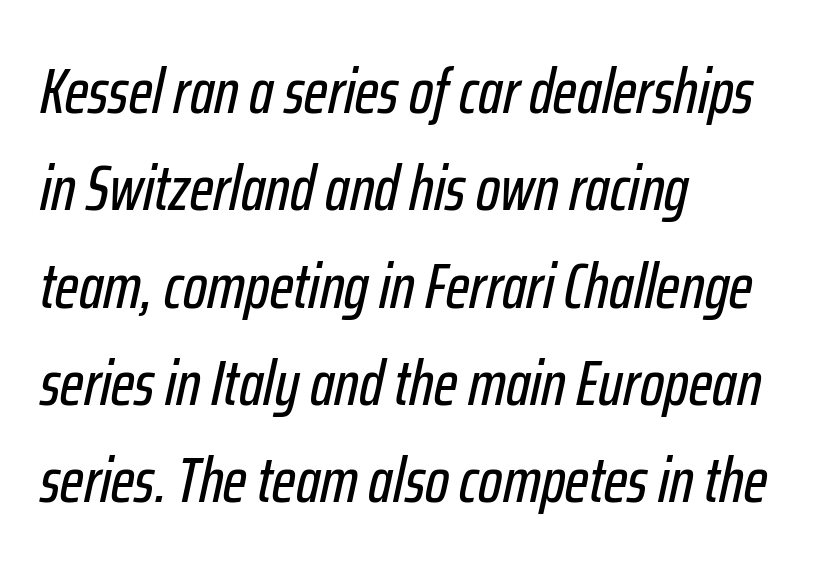
There is no visible air inserted between adjacent glyphs. This block has exactly the height ordinary leading produces. Underline: absent. You can tell it's italic because the verticals aren't actually vertical.
